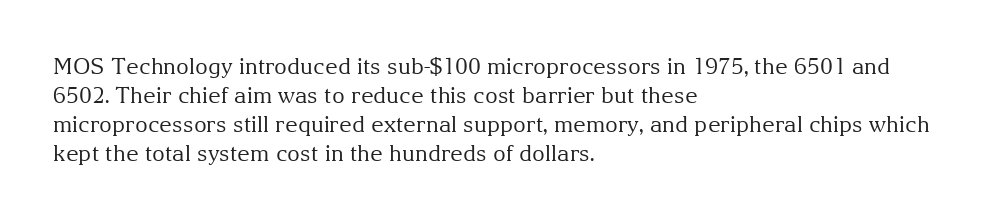
Tall strokes in this sample are plumb rather than angled. The passage shown has conventional tracking throughout. Every row of glyphs begins at an identical x-position on the left. A normal amount of white space separates one row of letters from the next. Type without underlining.
